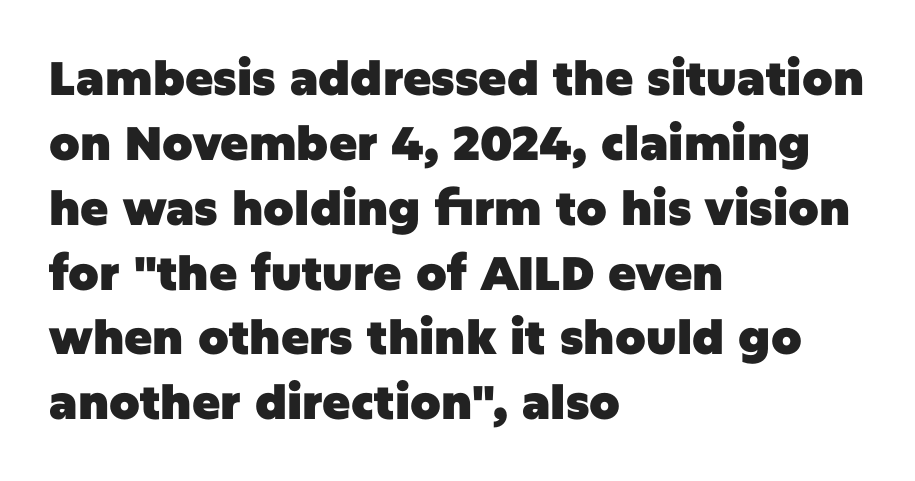
{"serif": "no", "italic": "no", "bold": "yes", "weight": "heavy", "width": "normal", "stroke_contrast": "low", "x_height": "large", "monospaced": "no", "underline": "no", "align": "left", "line_spacing": "normal", "line_spacing_ratio": 1.38, "letter_spacing": "normal", "letter_spacing_em": 0.0, "glyph_px": 47}
